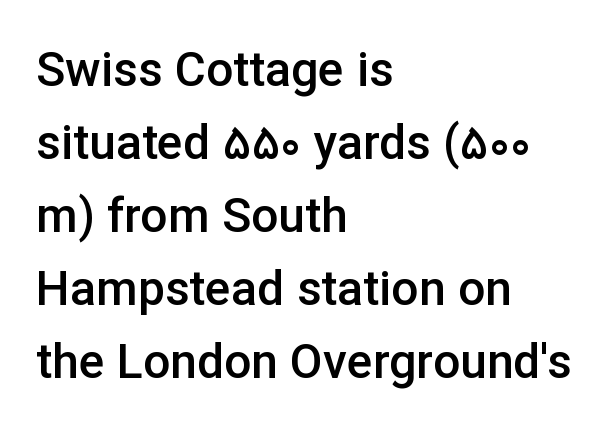
The image shows 48 px semibold sans-serif type, upright; set left-aligned, normal line spacing (1.52x), normal letter spacing, not underlined; low stroke contrast and a medium x-height.
